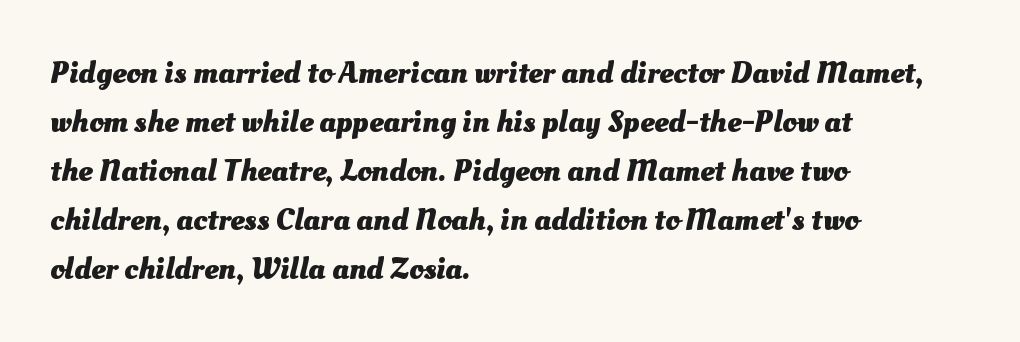
The image shows 32 px heavy type; set left-aligned, normal line spacing (1.53x), normal letter spacing, not underlined; medium stroke contrast and a small x-height.
